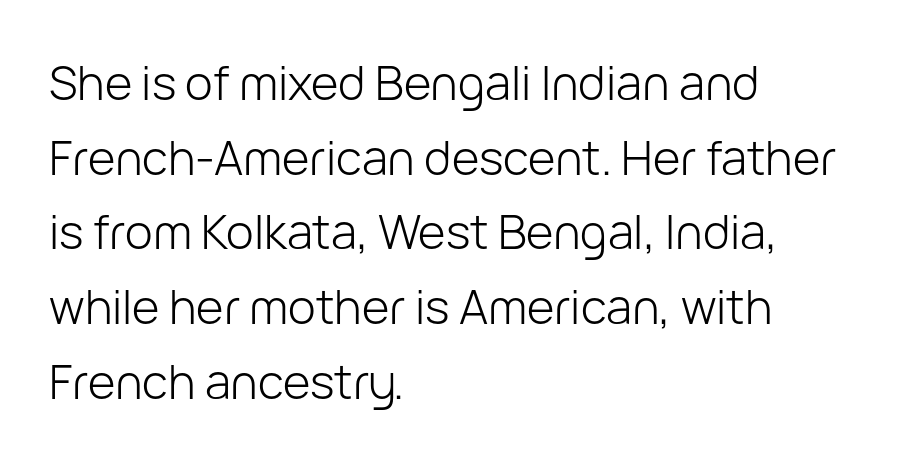
Rendered with straight, roman letterforms. Are there feet on the stems? There aren't — it's a sans. The typeface has the unassuming heft of standard copy or less. The rendering keeps characters at their native spacing. The passage shown is typed in a proportional face where columns would drift. Only glyphs here, with clear space below each row.
